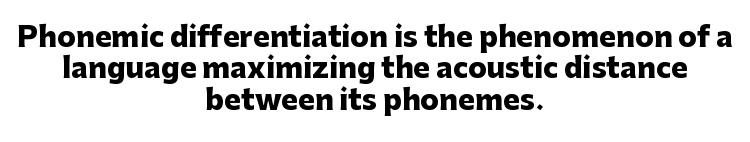
The image shows 28 px heavy sans-serif type, upright; set centered, tight line spacing (1.12x), normal letter spacing, not underlined; low stroke contrast and a medium x-height.
